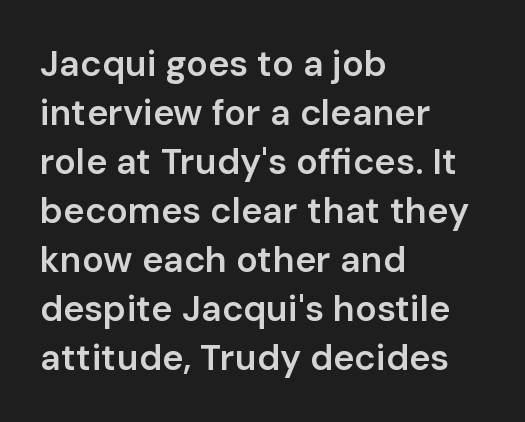
Every stem runs plumb, perpendicular to the baseline. The strip under each line holds only bare page. What weight is shown? A semibold, between regular and bold. Observe the absence of serifs on each vertical stroke in this sample. In terms of letterspacing, this is plain default setting. Rows of type keep a routine distance in the vertical direction.
